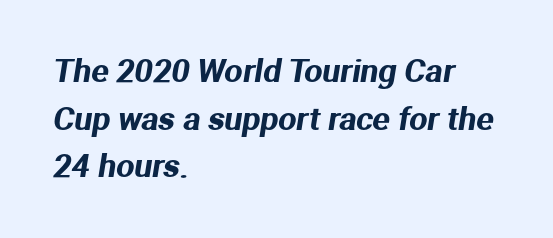
The image shows 32 px sans-serif type; set left-aligned, normal line spacing (1.49x), normal letter spacing, not underlined; medium stroke contrast and a medium x-height.
